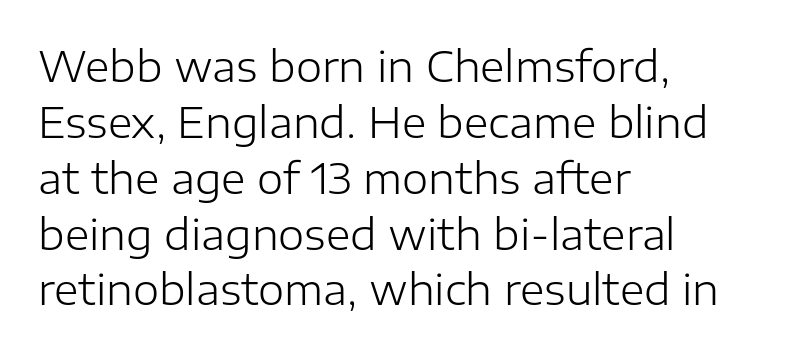
{"serif": "no", "italic": "no", "bold": "no", "weight": "light", "width": "normal", "stroke_contrast": "low", "x_height": "medium", "monospaced": "no", "underline": "no", "align": "left", "line_spacing": "normal", "line_spacing_ratio": 1.33, "letter_spacing": "normal", "letter_spacing_em": 0.0, "glyph_px": 42}
